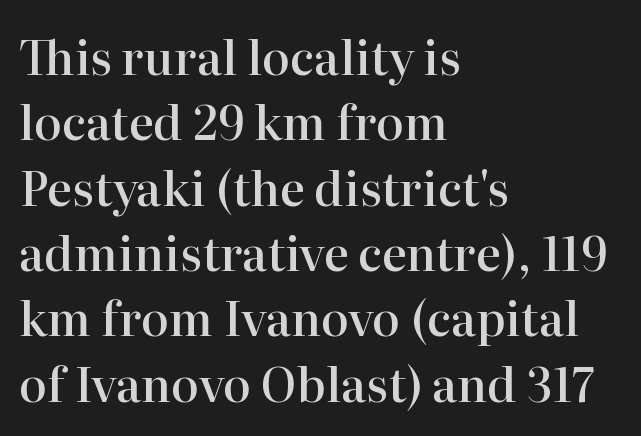
Spacing between characters is what you'd get straight out of the box. Typeset ragged right — the left edge is the straight one. The area under the type is left untouched. The typesetting leans somewhat heavy: a semibold. Letterform terminals end in serifs throughout the passage.
